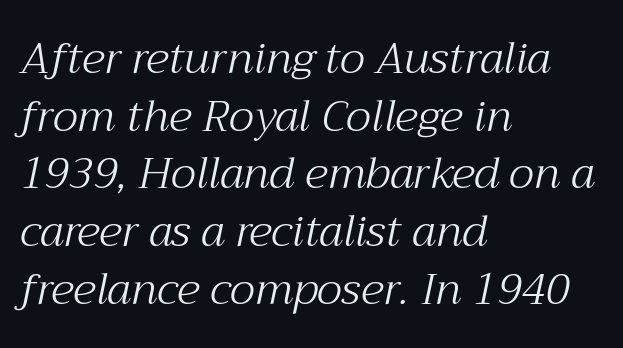
{"serif": "yes", "italic": "yes", "lean": "right", "slant_degrees": 12, "bold": "no", "weight": "light", "width": "normal", "stroke_contrast": "medium", "x_height": "medium", "monospaced": "no", "underline": "no", "align": "left", "line_spacing": "normal", "line_spacing_ratio": 1.31, "letter_spacing": "normal", "letter_spacing_em": 0.0, "glyph_px": 44}
